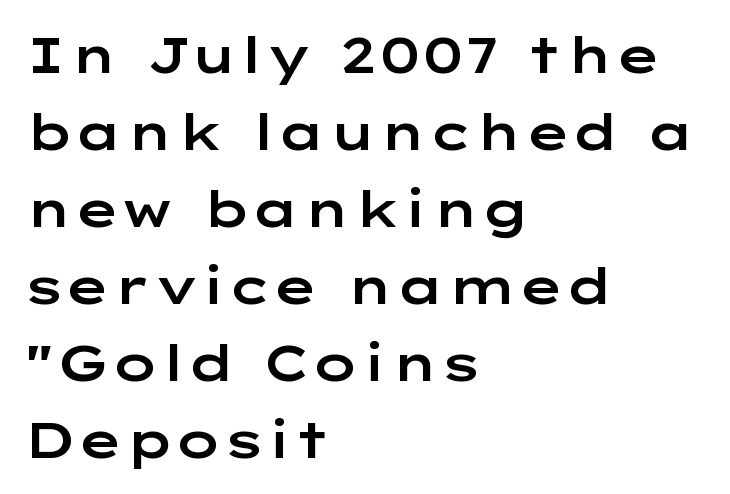
The image shows 50 px wide sans-serif type, upright; set left-aligned, normal line spacing (1.54x), normal letter spacing, not underlined; low stroke contrast and a medium x-height.
